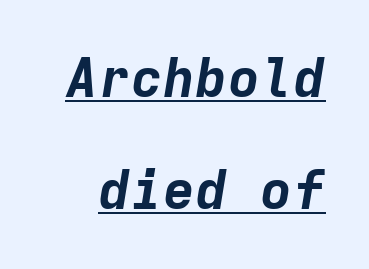
If you measured baseline to baseline, you'd find a long distance. You can tell it's italic because the verticals aren't actually vertical. You could call the tracking neutral — neither tight nor loose. The passage shown is typed in a monospace face where columns stay perfectly aligned. Beneath each row of characters lies a ruled line.
